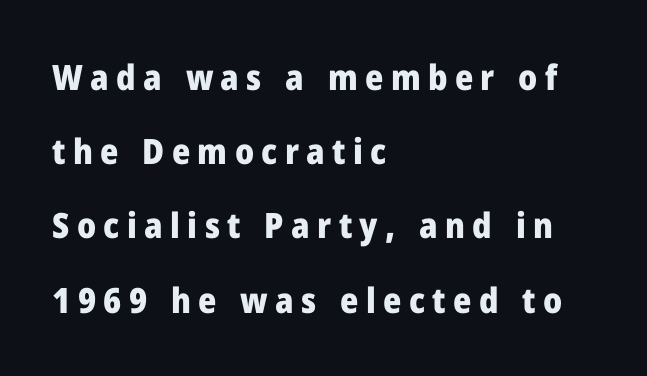
Q: Is the text bold? A: Yes.
Q: Is the text italic (slanted)? A: No, it is upright.
Q: Is the typeface a serif or a sans-serif typeface? A: Sans-serif.
Q: Is the text underlined? A: No.
Q: How is the paragraph aligned? A: Left-aligned.
Q: Is the spacing between letters normal or unusually wide? A: Unusually wide.
Q: Is the spacing between lines tight, normal or loose? A: Loose.
Q: Width (condensed, normal, or wide)? A: Normal.
Q: Stroke contrast? A: Low.
Q: x-height? A: Medium.
Q: Monospaced? A: No.
